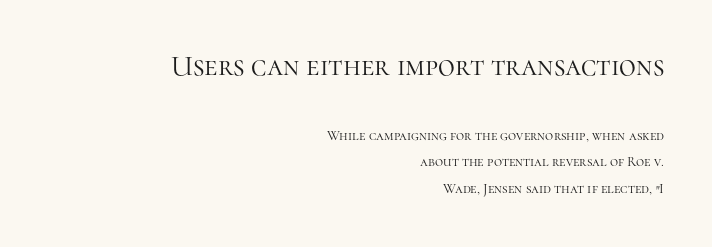
The glyphs are unaccompanied by any horizontal stroke below them. The rendering uses natural spacing where letterforms have individual widths. Short and long lines alike share a common ending point at right. Characters follow at the spacing the type designer built in. A typesetter would call this leading open, well beyond the default.
